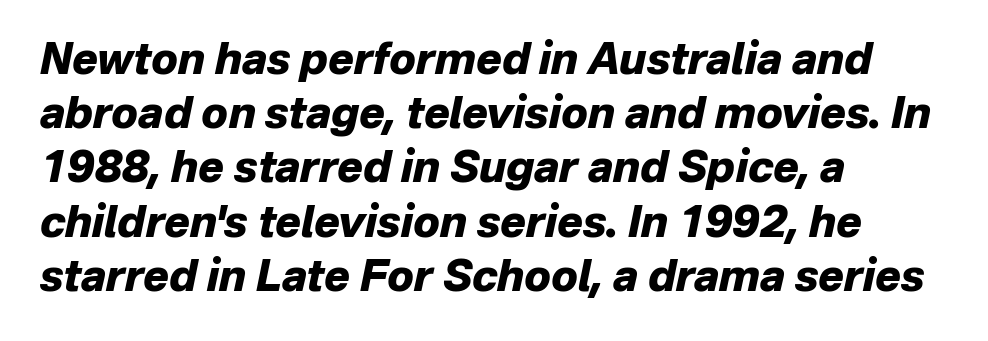
The image shows 43 px heavy type, italic (leaning right); set left-aligned, normal line spacing (1.26x), normal letter spacing, not underlined; low stroke contrast and a medium x-height.
